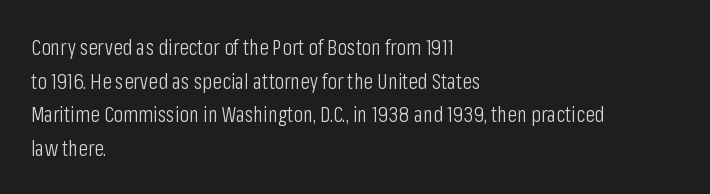
Unbolded letterforms with no extra heft. The letterforms sit shoulder to shoulder at normal distance. Line spacing here is normal. Glance below the letters and you will spot only blank space. Visually the block forms a straight wall on the left and a jagged coastline on the right.
